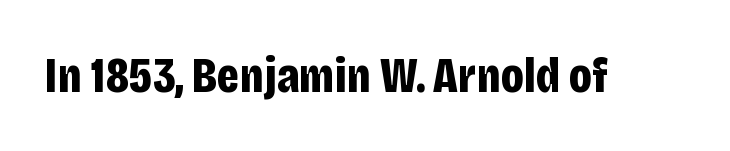
Caption: bold face, heavy strokes. Varying glyph widths throughout — classic text-font behaviour. Each word holds together tightly as a unit, with standard inter-letter gaps. I'd call this a sans setting — the letters go barefoot. The axis of the letterforms is exactly vertical. Decoration check: the copy has no underline.
